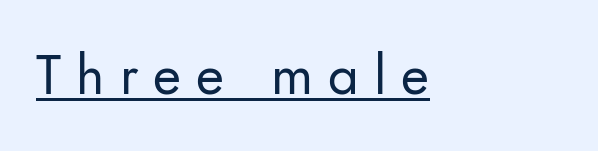
{"serif": "no", "italic": "no", "bold": "no", "weight": "regular", "width": "normal", "stroke_contrast": "low", "x_height": "small", "monospaced": "no", "underline": "yes", "align": "left", "letter_spacing": "wide", "letter_spacing_em": 0.28, "glyph_px": 54}
